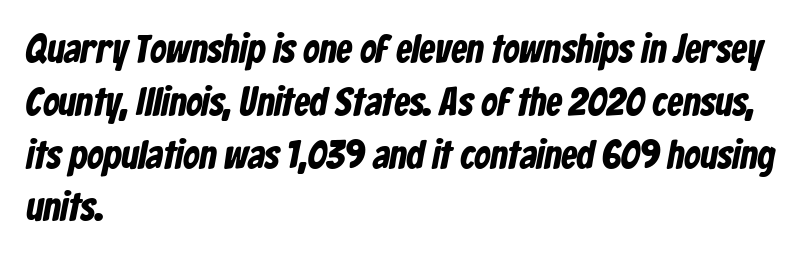
{"serif": "no", "width": "condensed", "stroke_contrast": "low", "x_height": "medium", "monospaced": "no", "underline": "no", "align": "left", "line_spacing": "normal", "line_spacing_ratio": 1.32, "letter_spacing": "normal", "letter_spacing_em": 0.0, "glyph_px": 40}
